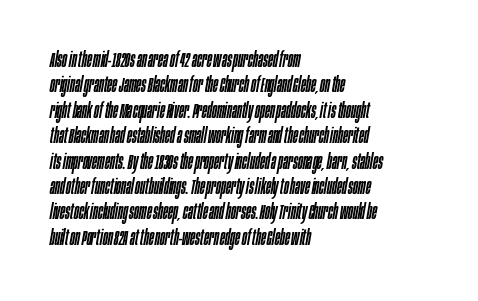
{"italic": "yes", "lean": "right", "slant_degrees": 10, "underline": "no", "align": "left", "line_spacing_ratio": 1.21, "letter_spacing": "normal", "letter_spacing_em": 0.0, "glyph_px": 21}
